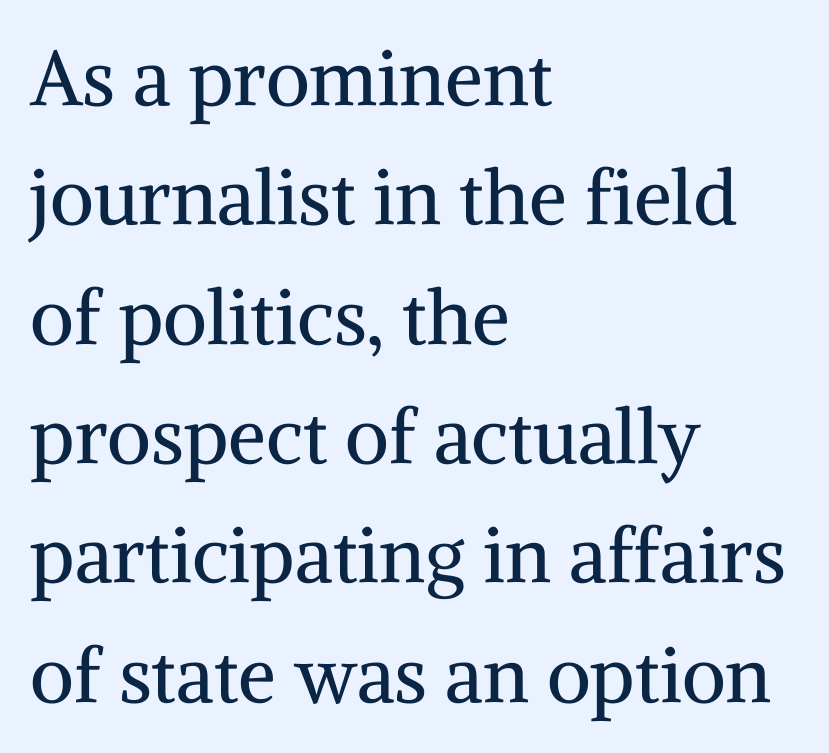
The image shows 76 px regular-weight serif type, upright; set left-aligned, normal line spacing (1.57x), normal letter spacing, not underlined; medium stroke contrast and a medium x-height.
